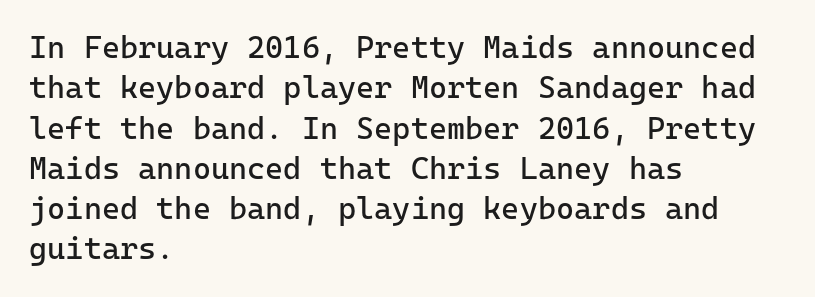
Q: Is the text bold? A: No.
Q: Is the text italic (slanted)? A: No, it is upright.
Q: Is the typeface a serif or a sans-serif typeface? A: Sans-serif.
Q: Is the text underlined? A: No.
Q: How is the paragraph aligned? A: Left-aligned.
Q: Is the spacing between letters normal or unusually wide? A: Normal.
Q: Is the spacing between lines tight, normal or loose? A: Normal.
Q: Width (condensed, normal, or wide)? A: Normal.
Q: Stroke contrast? A: Low.
Q: x-height? A: Medium.
